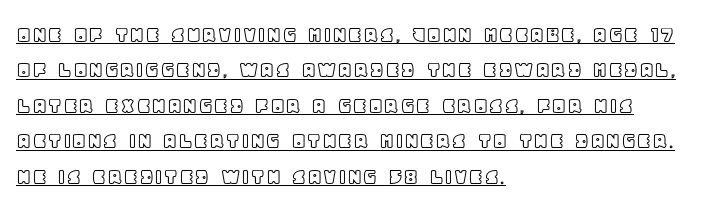
{"italic": "no", "underline": "yes", "align": "left", "line_spacing": "normal", "line_spacing_ratio": 1.42, "letter_spacing": "normal", "letter_spacing_em": 0.0, "glyph_px": 25}
